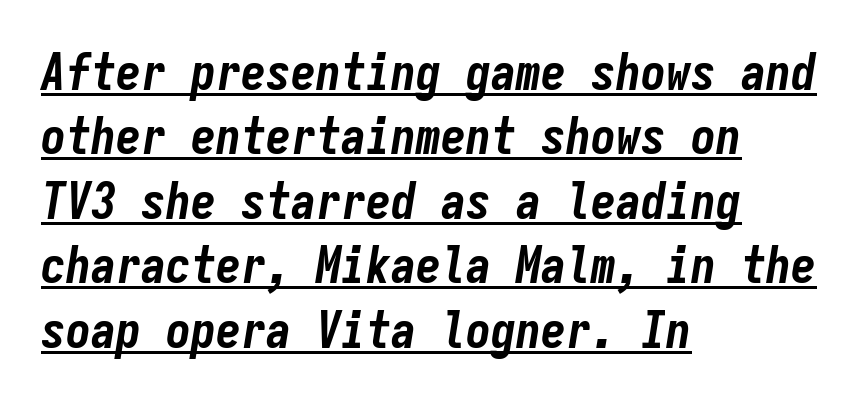
The passage shown has conventional tracking throughout. The lettering tilts uniformly, giving the passage an italic look. Heavy-handed strokes throughout: this text is bold. In terms of leading, this rendering sits right in the middle. Note the uniform advance width — an 'i' takes as much space as an 'm'.
